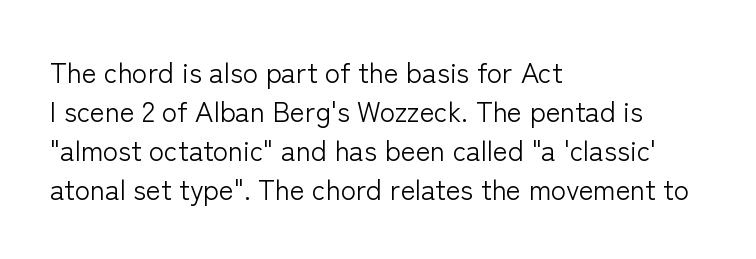
Q: Is the text bold? A: No.
Q: Is the text italic (slanted)? A: No, it is upright.
Q: Is the typeface a serif or a sans-serif typeface? A: Sans-serif.
Q: Is the text underlined? A: No.
Q: How is the paragraph aligned? A: Left-aligned.
Q: Is the spacing between letters normal or unusually wide? A: Normal.
Q: Is the spacing between lines tight, normal or loose? A: Normal.
Q: Width (condensed, normal, or wide)? A: Normal.
Q: Stroke contrast? A: Low.
Q: x-height? A: Medium.
Q: Monospaced? A: No.
